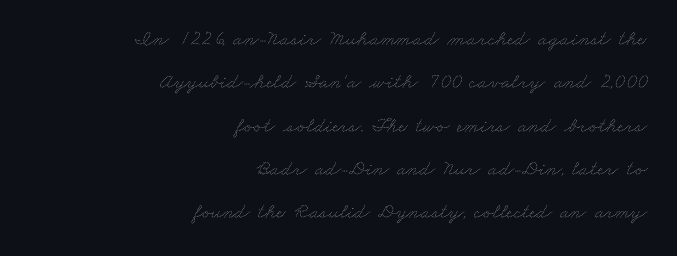
Tracking here is standard; glyphs follow each other at the usual distance. If you drew a ruler down the right edge, every line would touch it. Whoever set this chose breathing room over compactness in the vertical rhythm. Heft: none added — not bold.
